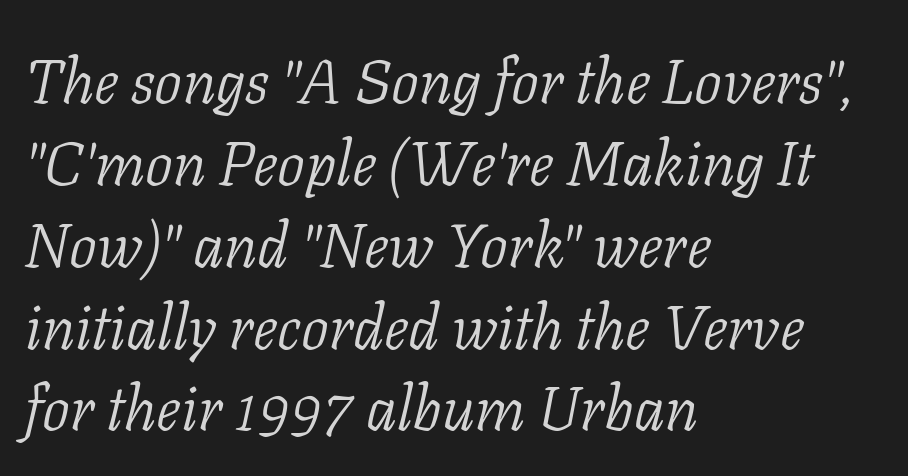
The image shows 62 px light serif type, italic (leaning right); set left-aligned, normal line spacing (1.32x), normal letter spacing, not underlined; low stroke contrast and a medium x-height.
